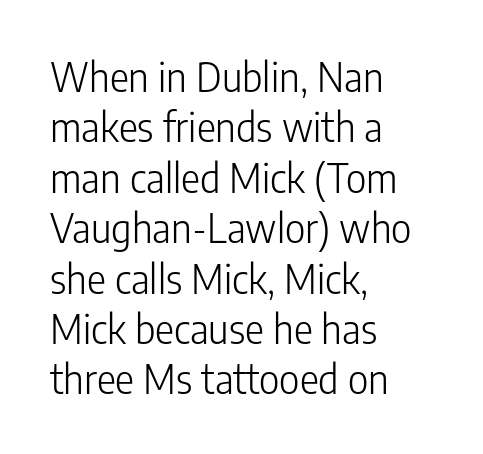
The letters sit at their default tracking, neither squeezed nor spread. Each row of text sits above clean, open space. You can tell it's not italic because the verticals are truly vertical. Weight: not bold — regular or lighter.
